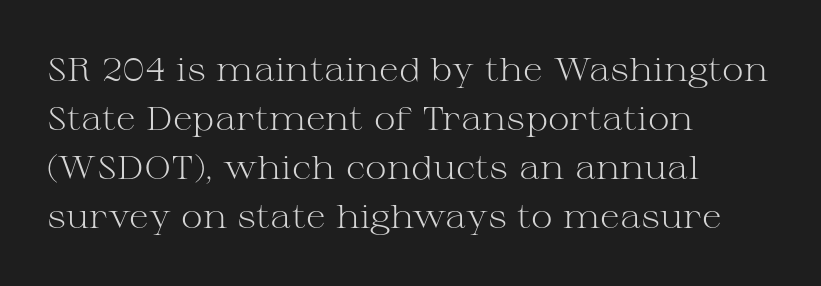
The image shows 33 px light, wide serif type, upright; set left-aligned, normal line spacing (1.48x), normal letter spacing, not underlined; medium stroke contrast and a medium x-height.
